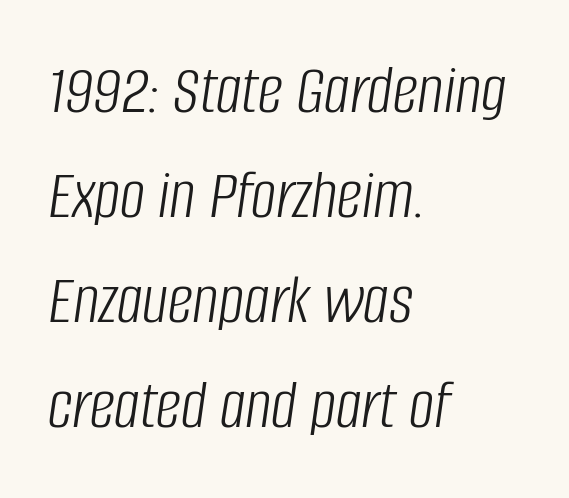
Words appear dense and cohesive because spacing is normal. Weight: regular or lighter. The text carries the slant typical of an italic or oblique font. Short and long lines alike share a common starting point at left.
